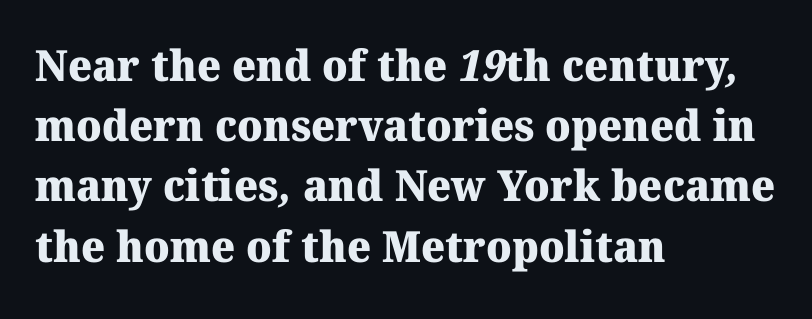
Q: Is the text bold? A: Yes.
Q: Is the typeface a serif or a sans-serif typeface? A: Serif.
Q: Is the text underlined? A: No.
Q: How is the paragraph aligned? A: Left-aligned.
Q: Is the spacing between letters normal or unusually wide? A: Normal.
Q: Is the spacing between lines tight, normal or loose? A: Normal.
Q: Width (condensed, normal, or wide)? A: Normal.
Q: Stroke contrast? A: Medium.
Q: x-height? A: Medium.
Q: Monospaced? A: No.
